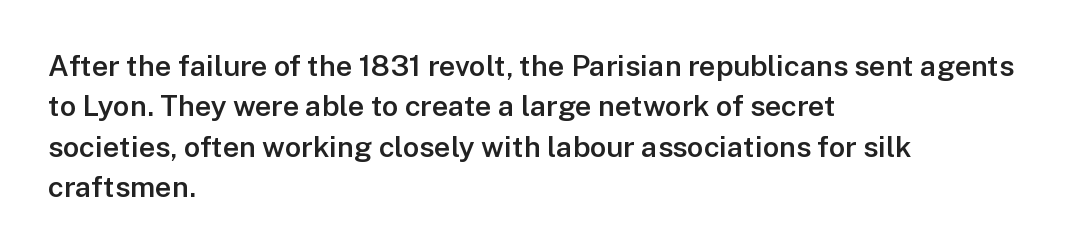
Q: Is the text bold? A: Semi-bold.
Q: Is the text italic (slanted)? A: No, it is upright.
Q: Is the typeface a serif or a sans-serif typeface? A: Sans-serif.
Q: Is the text underlined? A: No.
Q: How is the paragraph aligned? A: Left-aligned.
Q: Is the spacing between letters normal or unusually wide? A: Normal.
Q: Is the spacing between lines tight, normal or loose? A: Normal.
Q: Width (condensed, normal, or wide)? A: Normal.
Q: Stroke contrast? A: Low.
Q: x-height? A: Medium.
Q: Monospaced? A: No.
